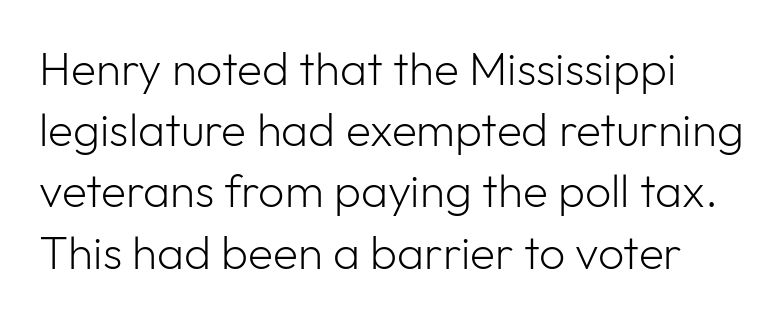
Is this a sans? Yes — the strokes have no serifs. Observe the ordinary spacing: letters are neighbours, not strangers. The passage shown is not underscored anywhere. One glance says typical: line gaps are just what's usual. Counters stay open thanks to moderate or lighter strokes.
